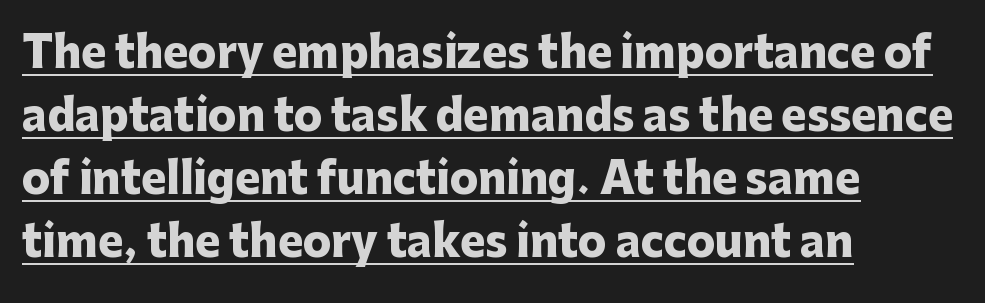
Q: Is the text bold? A: Yes.
Q: Is the text italic (slanted)? A: No, it is upright.
Q: Is the typeface a serif or a sans-serif typeface? A: Sans-serif.
Q: Is the text underlined? A: Yes.
Q: How is the paragraph aligned? A: Left-aligned.
Q: Is the spacing between letters normal or unusually wide? A: Normal.
Q: Is the spacing between lines tight, normal or loose? A: Normal.
Q: Width (condensed, normal, or wide)? A: Normal.
Q: Stroke contrast? A: Low.
Q: x-height? A: Medium.
Q: Monospaced? A: No.
